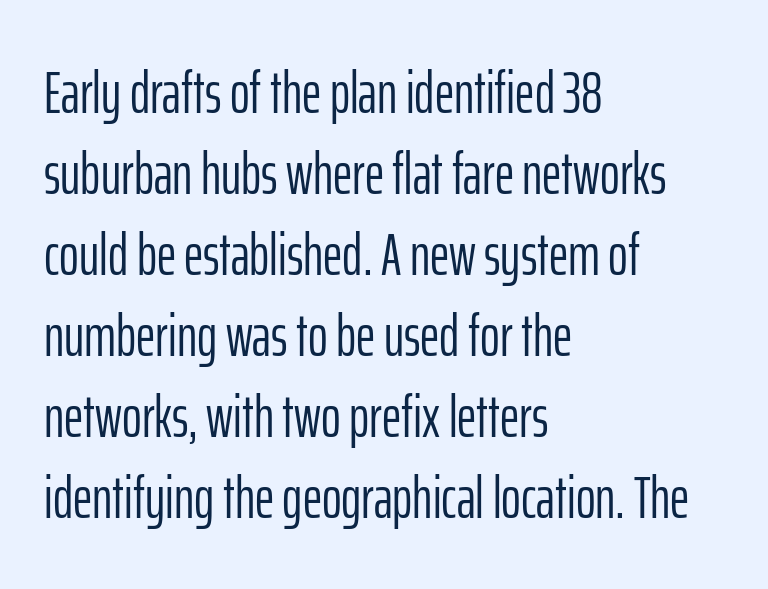
The image shows 60 px light, condensed sans-serif type, upright; set left-aligned, normal line spacing (1.35x), normal letter spacing, not underlined; low stroke contrast and a medium x-height.
